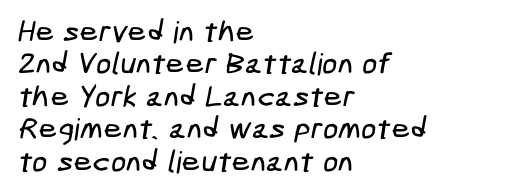
The image shows 30 px condensed sans-serif type; set left-aligned, tight line spacing (1.08x), normal letter spacing, not underlined; low stroke contrast and a medium x-height.
